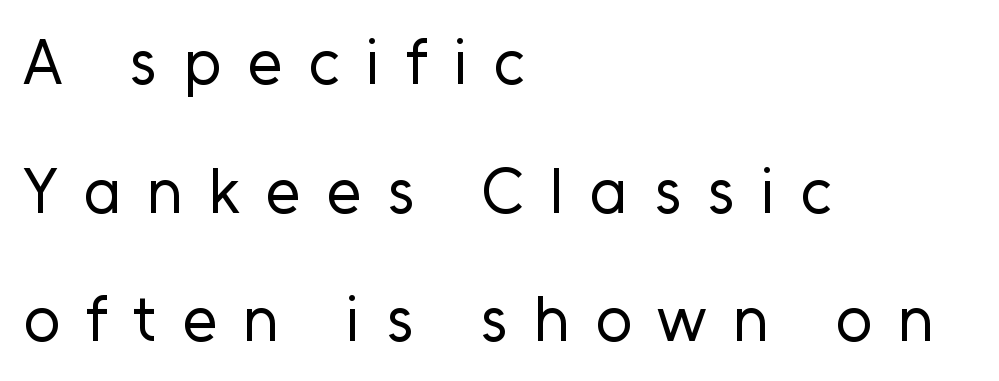
Q: Is the text bold? A: No.
Q: Is the text italic (slanted)? A: No, it is upright.
Q: Is the typeface a serif or a sans-serif typeface? A: Sans-serif.
Q: Is the text underlined? A: No.
Q: How is the paragraph aligned? A: Left-aligned.
Q: Is the spacing between letters normal or unusually wide? A: Unusually wide.
Q: Is the spacing between lines tight, normal or loose? A: Loose.
Q: Width (condensed, normal, or wide)? A: Normal.
Q: Stroke contrast? A: Low.
Q: x-height? A: Medium.
Q: Monospaced? A: No.
